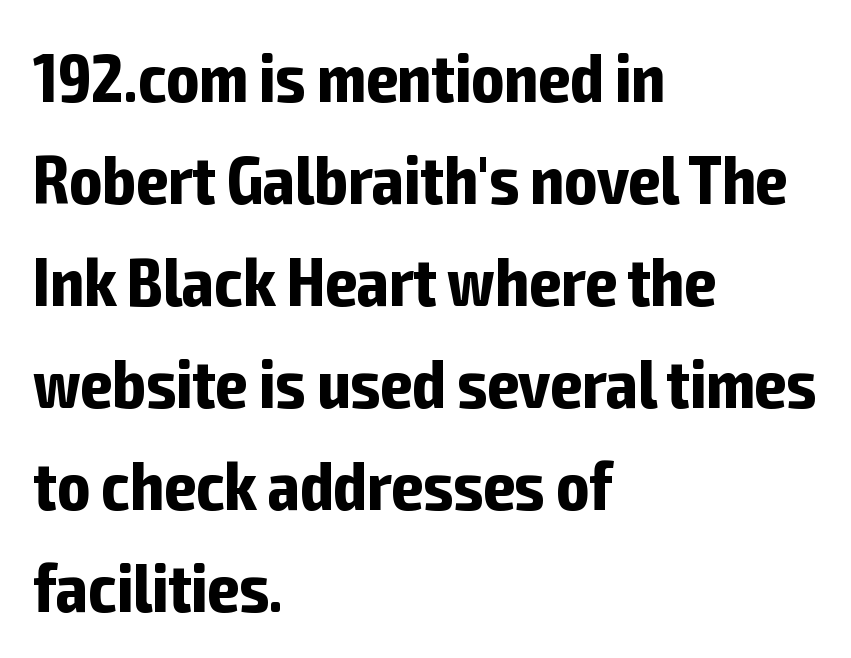
The image shows 68 px bold, condensed sans-serif type, upright; set left-aligned, normal line spacing (1.5x), normal letter spacing, not underlined; low stroke contrast and a medium x-height.
